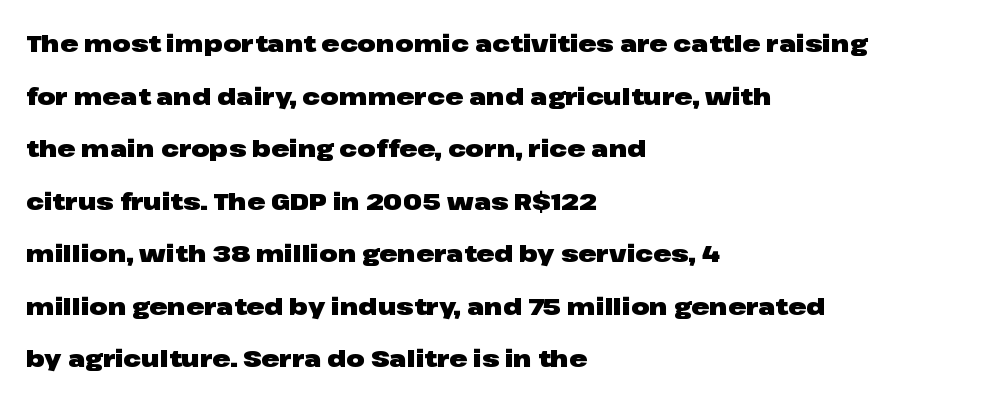
{"italic": "no", "bold": "yes", "underline": "no", "align": "left", "line_spacing": "loose", "line_spacing_ratio": 2.19, "letter_spacing": "normal", "letter_spacing_em": 0.0, "glyph_px": 24}
